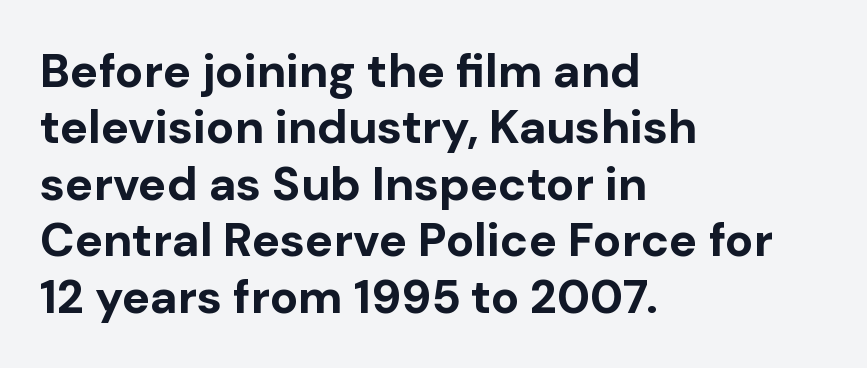
{"serif": "no", "italic": "no", "bold": "yes", "weight": "bold", "width": "normal", "stroke_contrast": "low", "x_height": "medium", "monospaced": "no", "underline": "no", "align": "left", "line_spacing_ratio": 1.2, "letter_spacing": "normal", "letter_spacing_em": 0.0, "glyph_px": 47}
